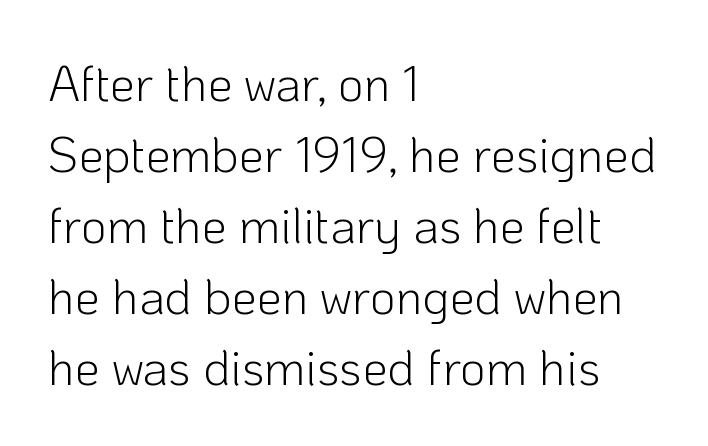
Q: Is the text bold? A: No.
Q: Is the text italic (slanted)? A: No, it is upright.
Q: Is the typeface a serif or a sans-serif typeface? A: Sans-serif.
Q: Is the text underlined? A: No.
Q: How is the paragraph aligned? A: Left-aligned.
Q: Is the spacing between letters normal or unusually wide? A: Normal.
Q: Is the spacing between lines tight, normal or loose? A: Normal.
Q: Width (condensed, normal, or wide)? A: Normal.
Q: Stroke contrast? A: Low.
Q: x-height? A: Medium.
Q: Monospaced? A: No.
